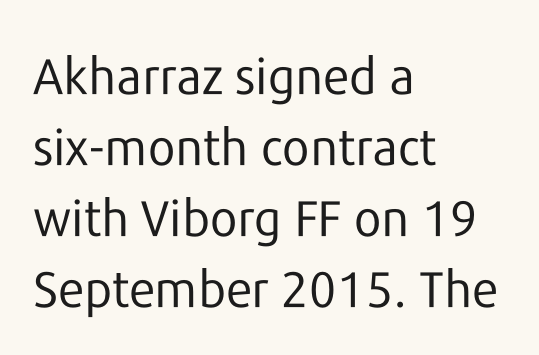
{"serif": "no", "italic": "no", "bold": "no", "weight": "regular", "width": "normal", "stroke_contrast": "low", "x_height": "medium", "monospaced": "no", "underline": "no", "align": "left", "line_spacing": "normal", "line_spacing_ratio": 1.42, "letter_spacing": "normal", "letter_spacing_em": 0.0, "glyph_px": 50}
